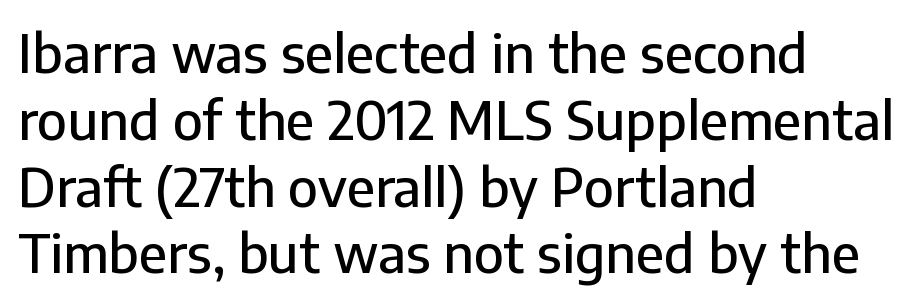
Looks like regular typesetting: each glyph gets only the width it needs. The lettering stays uniformly vertical, giving the passage a roman look. Reading down the block, your eye returns to a fixed left position each line. Vertical spacing — default. The space beneath each line is pristine and unruled. Check where the strokes stop: nothing finishes them off — pure sans.
